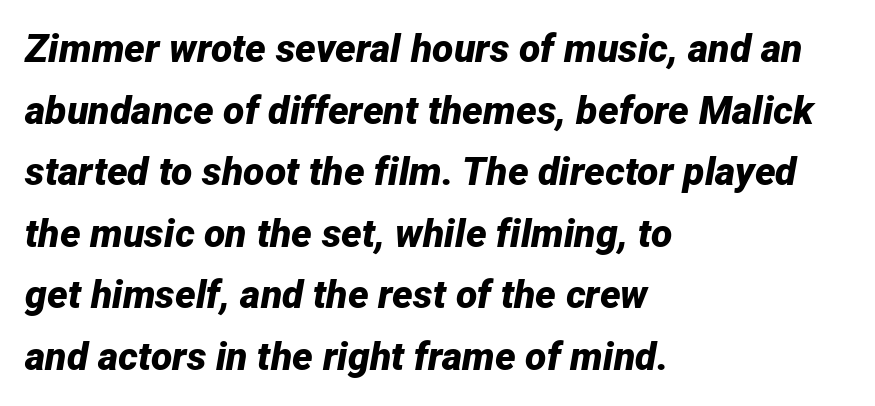
The image shows 39 px bold type, italic (leaning right); set left-aligned, normal line spacing (1.58x), normal letter spacing, not underlined; low stroke contrast and a medium x-height.
